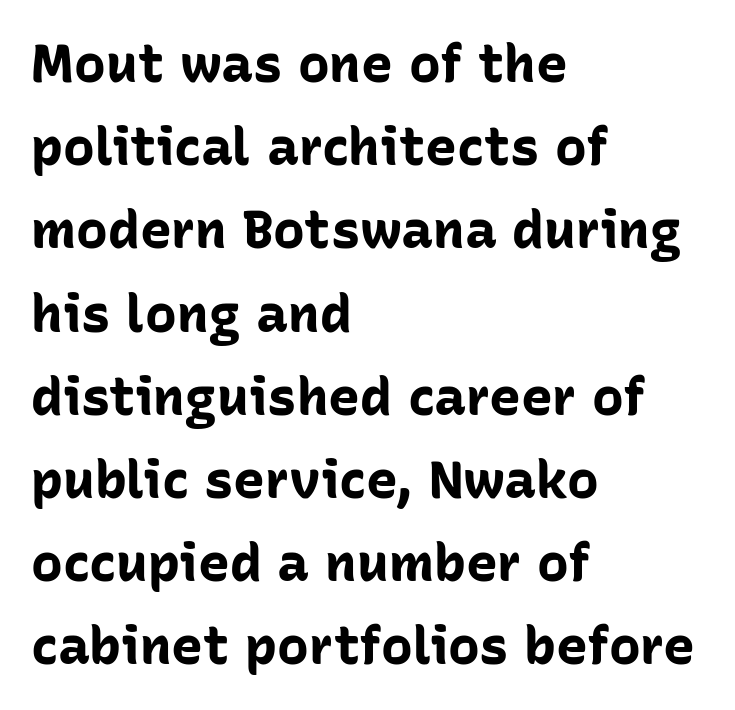
The rag falls on the right side of this text block. The letters advance in unequal steps, a hallmark of proportional type. These lines are composed in type without serifs. Students, this is bold: see how much ink each stroke carries.
